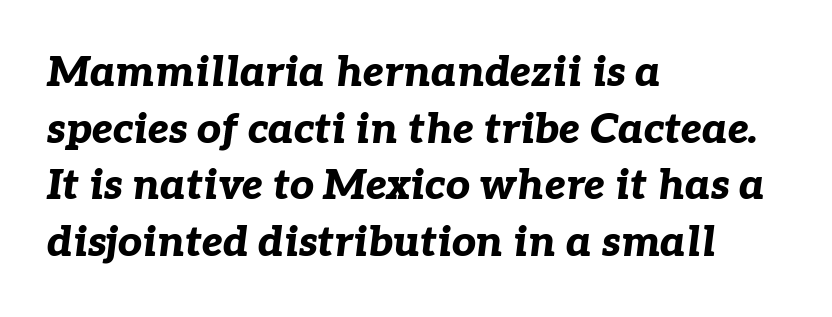
{"italic": "yes", "lean": "right", "slant_degrees": 7, "bold": "yes", "weight": "bold", "width": "normal", "stroke_contrast": "low", "x_height": "medium", "monospaced": "no", "underline": "no", "align": "left", "line_spacing": "normal", "line_spacing_ratio": 1.35, "letter_spacing": "normal", "letter_spacing_em": 0.0, "glyph_px": 42}
